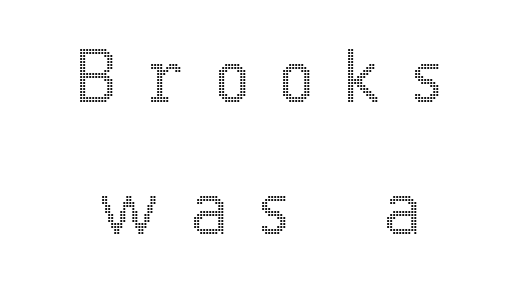
The image shows 70 px condensed type, upright; set centered, line spacing 1.89x, unusually wide letter spacing (+0.46 em), not underlined; a medium x-height.
